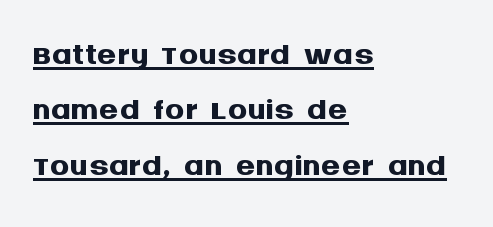
{"serif": "no", "italic": "no", "bold": "yes", "weight": "semibold", "width": "normal", "stroke_contrast": "medium", "x_height": "large", "monospaced": "no", "underline": "yes", "align": "left", "line_spacing": "tight", "line_spacing_ratio": 1.13, "letter_spacing": "normal", "letter_spacing_em": 0.0, "glyph_px": 49}
